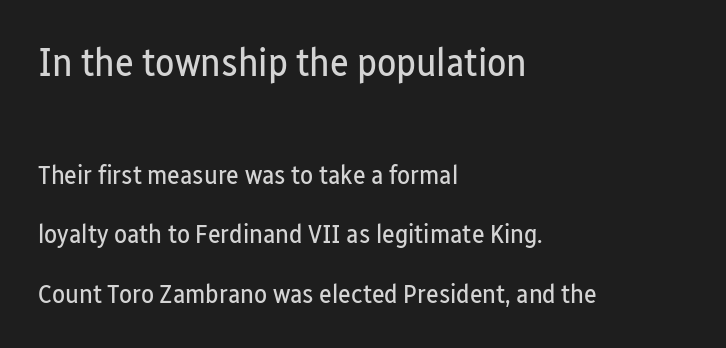
The image shows 40 px regular-weight, condensed sans-serif type, upright; set left-aligned, loose line spacing (2.2x), normal letter spacing, not underlined; the first (top) block is 1.48x larger; low stroke contrast and a medium x-height.
